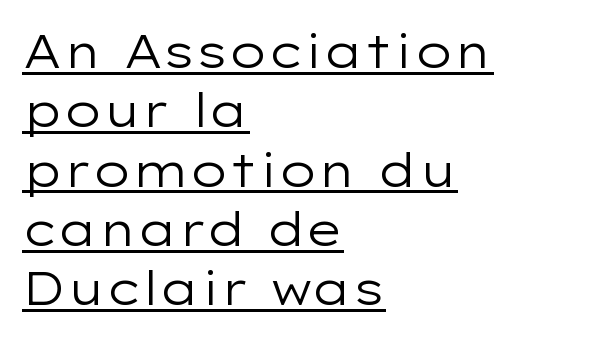
Letters have the restrained weight of plain body copy at most. In terms of posture, this sample is upright. Character widths vary here, with narrow letters taking less room than wide ones. Students, observe: this is what conventionally led text looks like.
